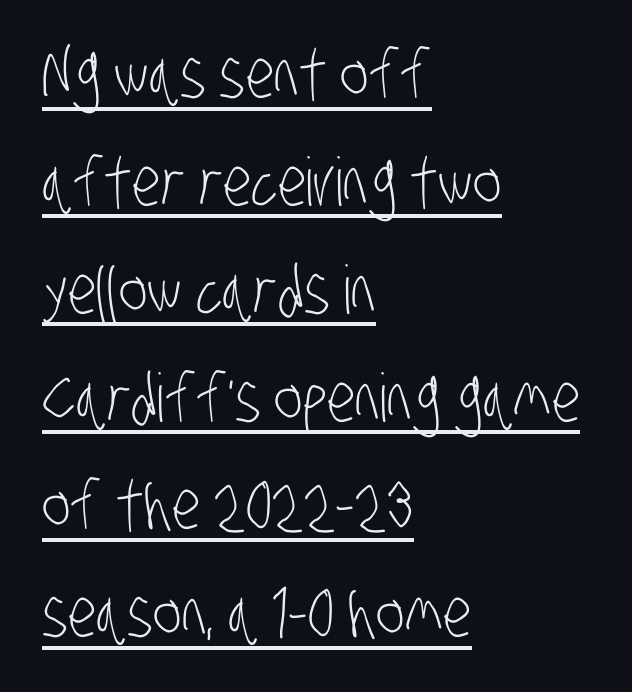
Q: Is the text bold? A: No.
Q: Is the typeface a serif or a sans-serif typeface? A: Sans-serif.
Q: Is the text underlined? A: Yes.
Q: How is the paragraph aligned? A: Left-aligned.
Q: Is the spacing between letters normal or unusually wide? A: Normal.
Q: Is the spacing between lines tight, normal or loose? A: Normal.
Q: Width (condensed, normal, or wide)? A: Condensed.
Q: Stroke contrast? A: Low.
Q: x-height? A: Large.
Q: Monospaced? A: No.
